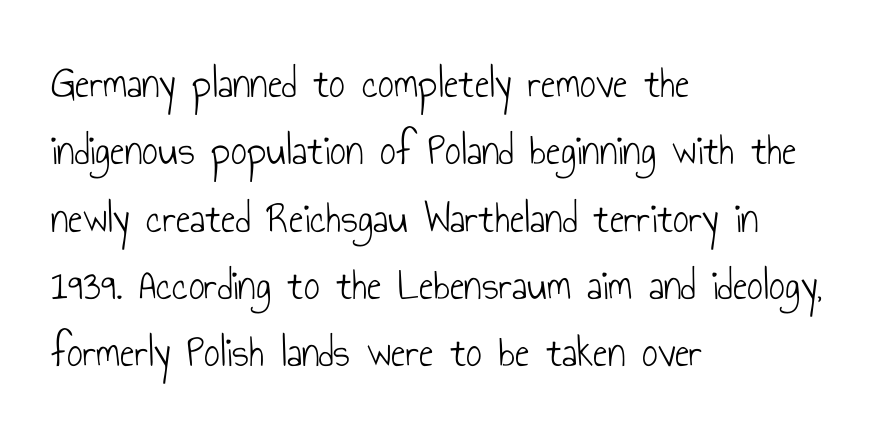
{"serif": "no", "italic": "no", "bold": "no", "weight": "light", "width": "condensed", "stroke_contrast": "low", "x_height": "small", "monospaced": "no", "underline": "no", "align": "left", "line_spacing": "normal", "line_spacing_ratio": 1.53, "letter_spacing": "normal", "letter_spacing_em": 0.0, "glyph_px": 44}
